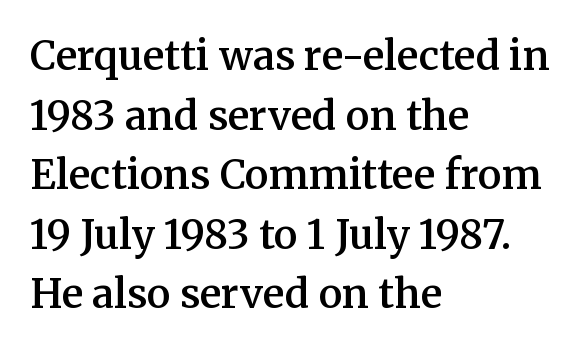
{"serif": "yes", "italic": "no", "bold": "semi", "weight": "semibold", "width": "normal", "stroke_contrast": "medium", "x_height": "medium", "monospaced": "no", "underline": "no", "align": "left", "line_spacing": "normal", "line_spacing_ratio": 1.49, "letter_spacing": "normal", "letter_spacing_em": 0.0, "glyph_px": 40}
